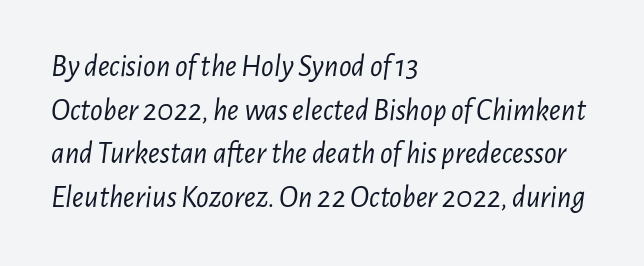
{"italic": "yes", "lean": "right", "slant_degrees": 7, "bold": "no", "weight": "light", "width": "condensed", "stroke_contrast": "low", "x_height": "medium", "monospaced": "no", "underline": "no", "align": "left", "line_spacing": "normal", "line_spacing_ratio": 1.41, "letter_spacing": "normal", "letter_spacing_em": 0.0, "glyph_px": 31}
